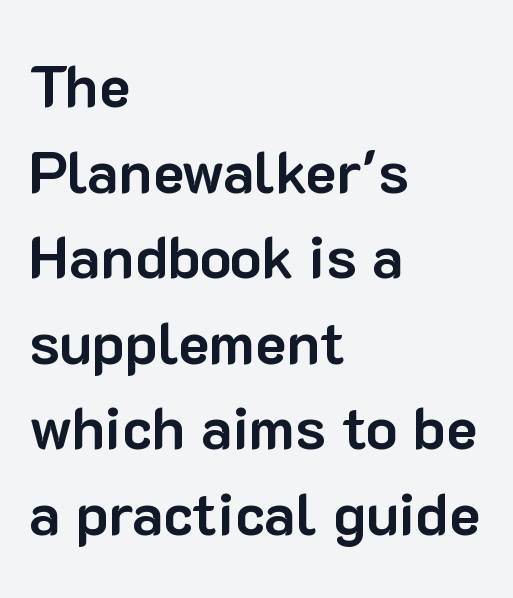
Quick note: interline space is typical. The zone under the glyphs is completely vacant. The typography opts for an upright posture over an oblique one. The characters look thick and weighty, a clear bold.
